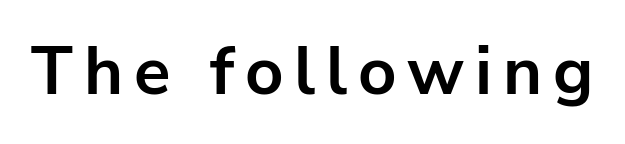
Q: Is the text bold? A: Yes.
Q: Is the text italic (slanted)? A: No, it is upright.
Q: Is the typeface a serif or a sans-serif typeface? A: Sans-serif.
Q: Is the text underlined? A: No.
Q: Width (condensed, normal, or wide)? A: Normal.
Q: Stroke contrast? A: Low.
Q: x-height? A: Medium.
Q: Monospaced? A: No.
